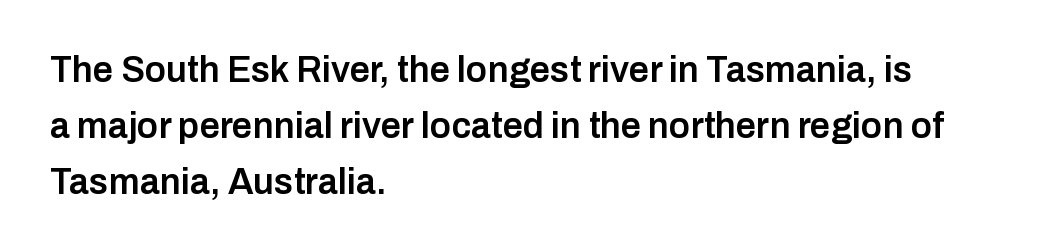
Honestly, the letter spacing is just normal — you wouldn't notice it. Firm but not heavy-handed strokes: this text is semibold. This rendering uses left alignment, leaving the right contour irregular. Quick note: underline off.
